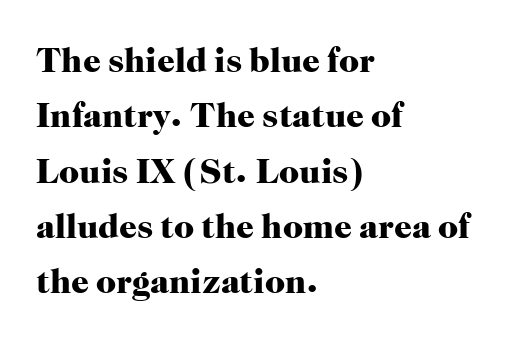
Typeset ragged right — the left edge is the straight one. Underline: absent. Character widths vary here, with narrow letters taking less room than wide ones. The letters are bold, with thick, heavy strokes. Compared with typical body copy, the letter spacing here is the same.
